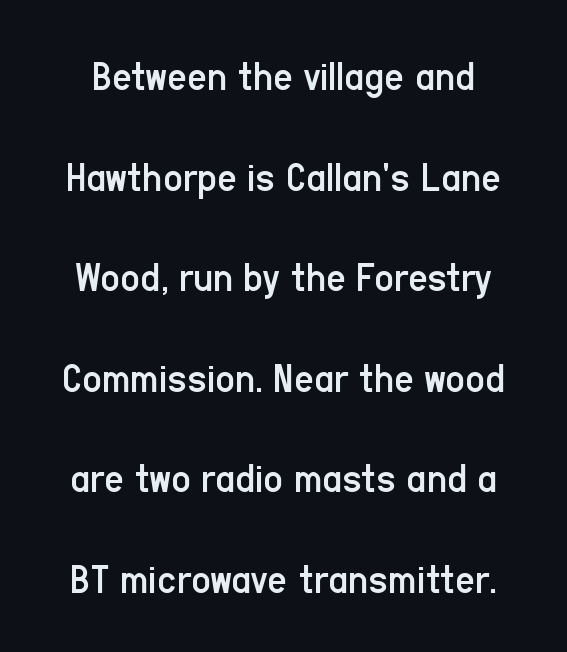
Q: Is the text bold? A: No.
Q: Is the text italic (slanted)? A: No, it is upright.
Q: Is the typeface a serif or a sans-serif typeface? A: Sans-serif.
Q: Is the text underlined? A: No.
Q: Is the spacing between letters normal or unusually wide? A: Normal.
Q: Is the spacing between lines tight, normal or loose? A: Loose.
Q: Width (condensed, normal, or wide)? A: Condensed.
Q: Stroke contrast? A: Low.
Q: x-height? A: Medium.
Q: Monospaced? A: No.
